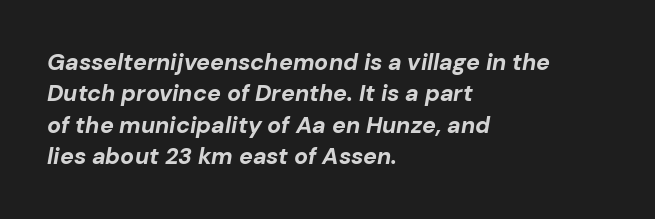
{"italic": "yes", "lean": "right", "slant_degrees": 10, "bold": "yes", "underline": "no", "align": "left", "line_spacing": "normal", "line_spacing_ratio": 1.36, "letter_spacing": "normal", "letter_spacing_em": 0.0, "glyph_px": 23}
